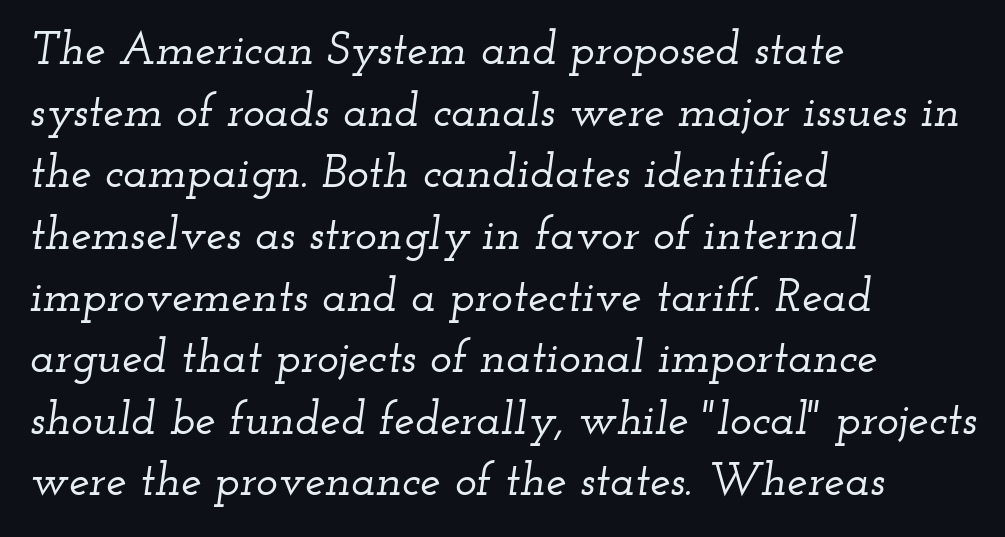
A typesetter would label this face a serif. The face used here is proportionally spaced, like ordinary book or web type. Observe the lean: these are italic letterforms. One-word summary of the alignment: left. This rendering features lettering with no underline. In terms of leading, this rendering sits right in the middle.
